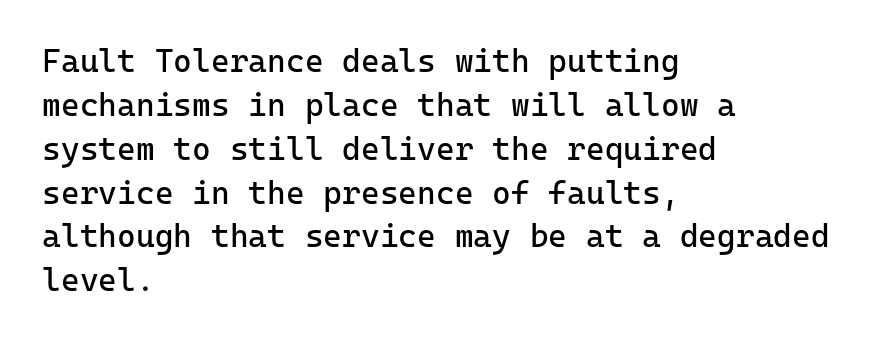
Q: Is the text bold? A: No.
Q: Is the text italic (slanted)? A: No, it is upright.
Q: Is the typeface a serif or a sans-serif typeface? A: Sans-serif.
Q: Is the text underlined? A: No.
Q: How is the paragraph aligned? A: Left-aligned.
Q: Is the spacing between letters normal or unusually wide? A: Normal.
Q: Is the spacing between lines tight, normal or loose? A: Normal.
Q: Width (condensed, normal, or wide)? A: Normal.
Q: Stroke contrast? A: Low.
Q: x-height? A: Medium.
Q: Monospaced? A: Yes.
